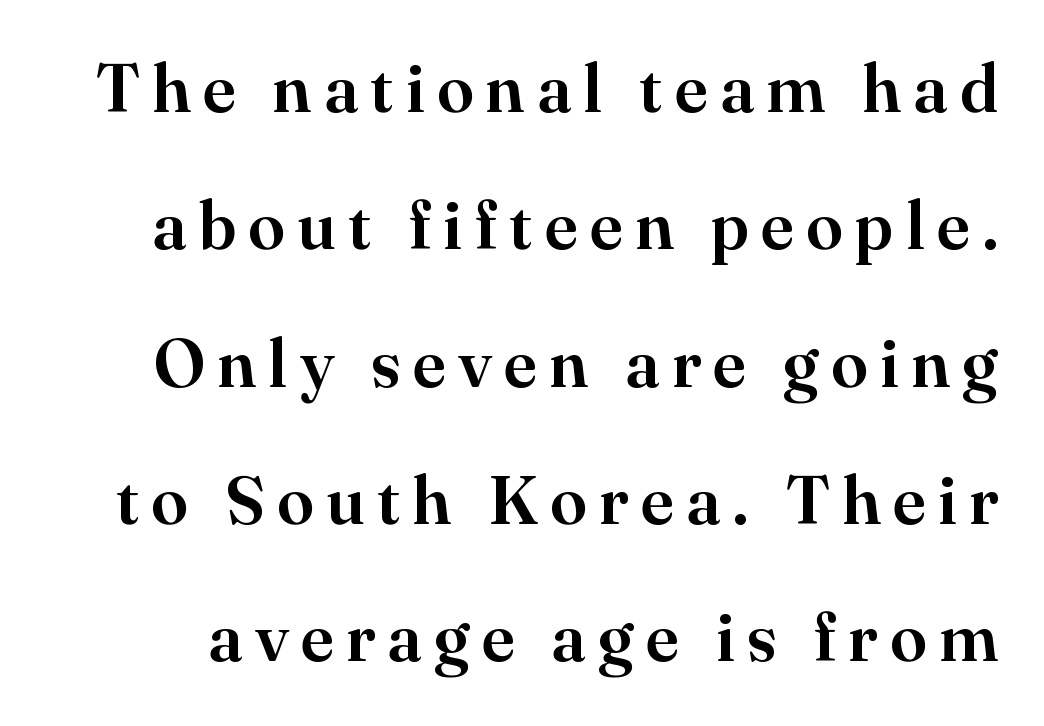
Q: Is the text italic (slanted)? A: No, it is upright.
Q: Is the typeface a serif or a sans-serif typeface? A: Serif.
Q: Is the text underlined? A: No.
Q: Is the spacing between lines tight, normal or loose? A: Loose.
Q: Width (condensed, normal, or wide)? A: Normal.
Q: Stroke contrast? A: High.
Q: x-height? A: Small.
Q: Monospaced? A: No.
